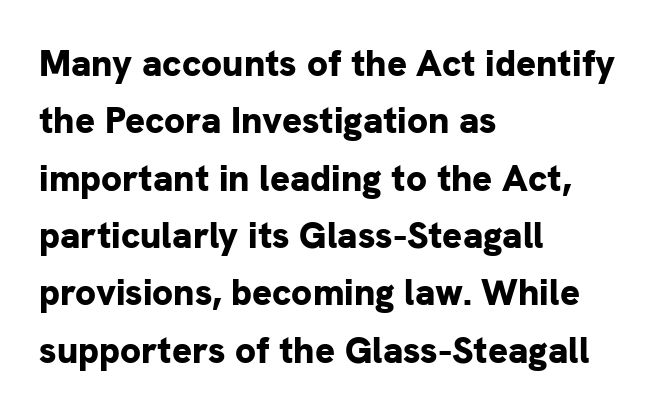
Clear beneath every line of the passage. Proportional: the letters do not fall into vertical columns. How are the letters spaced? Ordinarily, with no added tracking. Does the copy run flush right? No — it runs flush left.
